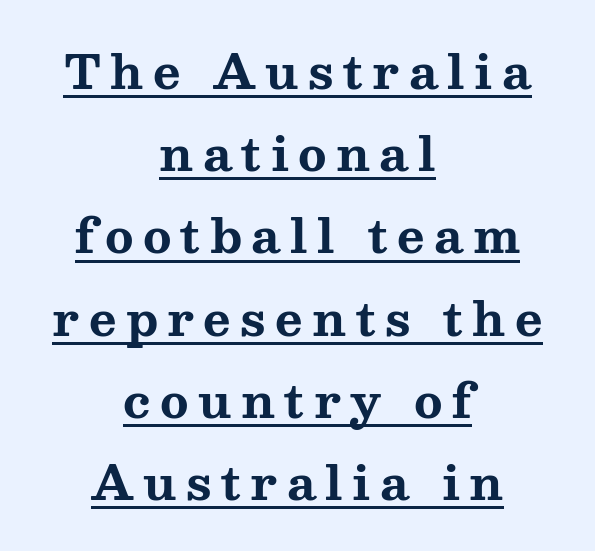
Q: Is the text bold? A: Yes.
Q: Is the text italic (slanted)? A: No, it is upright.
Q: Is the typeface a serif or a sans-serif typeface? A: Serif.
Q: Is the text underlined? A: Yes.
Q: How is the paragraph aligned? A: Centered.
Q: Is the spacing between letters normal or unusually wide? A: Unusually wide.
Q: Width (condensed, normal, or wide)? A: Wide.
Q: Stroke contrast? A: Medium.
Q: x-height? A: Medium.
Q: Monospaced? A: No.
